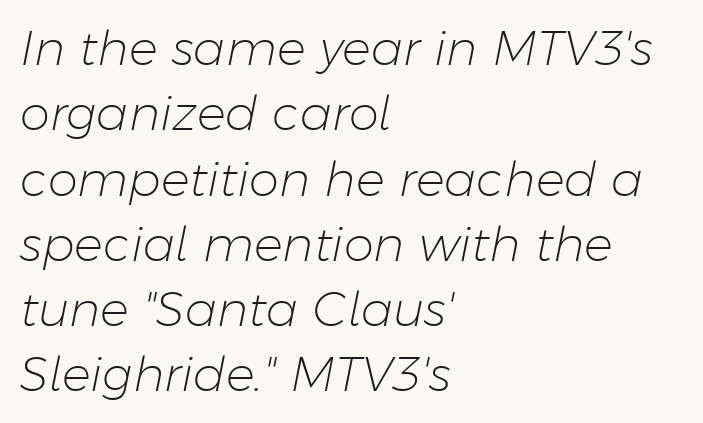
The image shows 48 px light type, italic (leaning right); set left-aligned, normal line spacing (1.36x), normal letter spacing, not underlined; low stroke contrast and a medium x-height.
